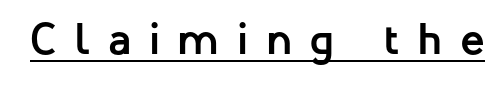
The image shows 45 px semibold sans-serif type, upright; set unusually wide letter spacing (+0.39 em), underlined; low stroke contrast and a medium x-height.
